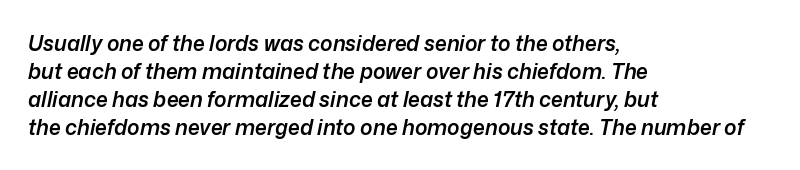
{"italic": "yes", "lean": "right", "slant_degrees": 12, "bold": "semi", "underline": "no", "align": "left", "line_spacing": "normal", "line_spacing_ratio": 1.33, "letter_spacing": "normal", "letter_spacing_em": 0.0, "glyph_px": 21}
